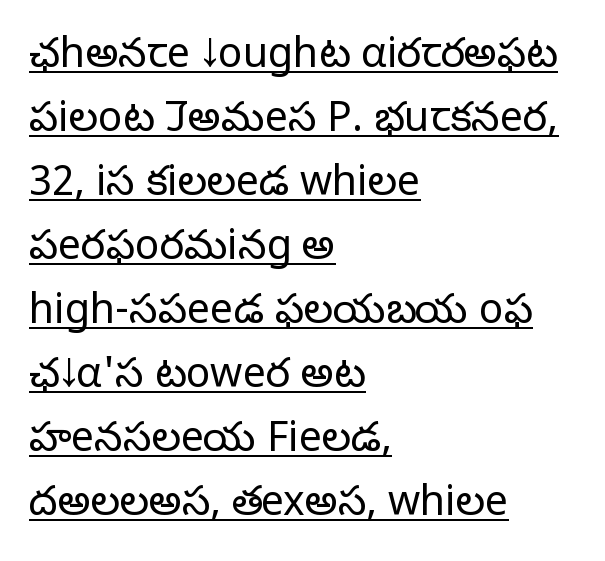
Vertical strokes here are truly vertical. This rendering features underlined lettering. In terms of leading, this rendering sits right in the middle. Regarding serifs, this sample does without them. You could not count columns in this text — the font is proportionally spaced.
